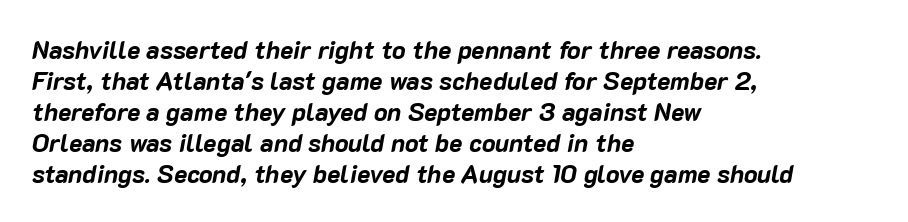
You'd pick this weight for a headline — it's a proper bold. Descender tails drop into unmarked territory. Compared with ordinary roman type, these characters are visibly tilted. Is the block centered? No — it sits flush against the left margin.
